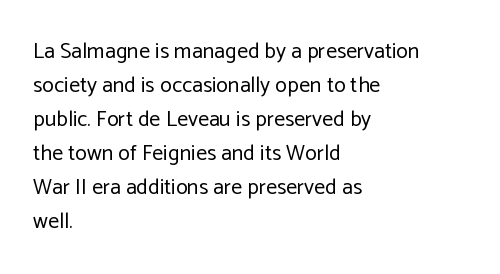
Q: Is the text bold? A: No.
Q: Is the text italic (slanted)? A: No, it is upright.
Q: Is the text underlined? A: No.
Q: How is the paragraph aligned? A: Left-aligned.
Q: Is the spacing between letters normal or unusually wide? A: Normal.
Q: Is the spacing between lines tight, normal or loose? A: Normal.
